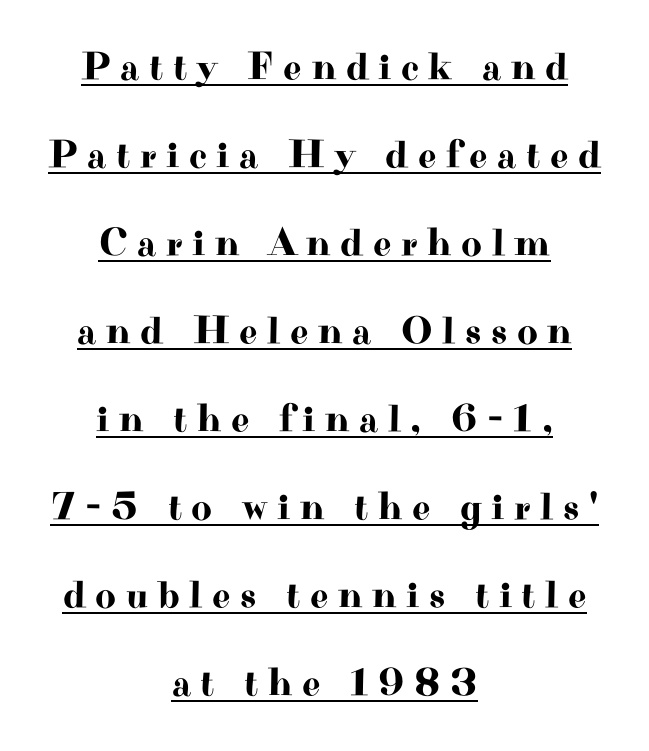
{"serif": "yes", "italic": "no", "width": "wide", "stroke_contrast": "high", "x_height": "small", "monospaced": "no", "underline": "yes", "align": "center", "line_spacing": "loose", "line_spacing_ratio": 2.2, "letter_spacing": "wide", "letter_spacing_em": 0.24, "glyph_px": 40}
